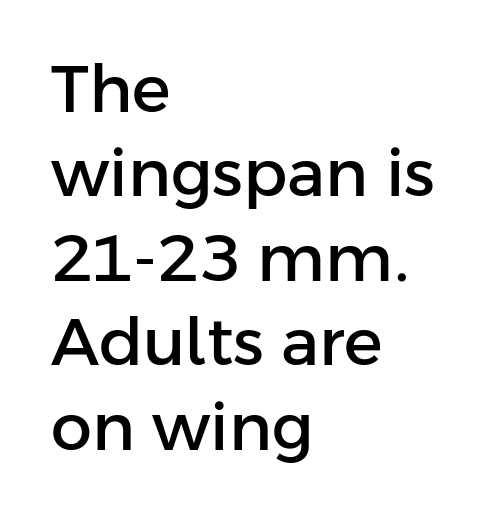
The image shows 65 px sans-serif type, upright; set left-aligned, normal line spacing (1.3x), normal letter spacing, not underlined; low stroke contrast and a medium x-height.
